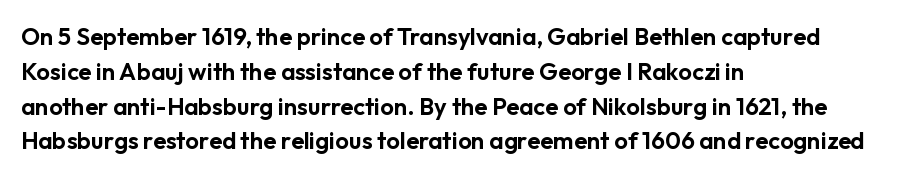
This sample keeps an unexceptional amount of space between lines. These lines keep a tight, regular rhythm from letter to letter. Every stem runs plumb, perpendicular to the baseline. Reading down the block, your eye returns to a fixed left position each line. The string is rendered with underlining switched off.
